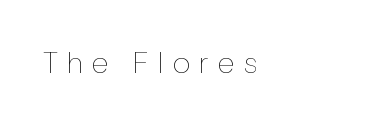
{"italic": "no", "bold": "no", "weight": "thin", "width": "condensed", "stroke_contrast": "low", "x_height": "medium", "monospaced": "no", "underline": "no", "letter_spacing": "wide", "letter_spacing_em": 0.35, "glyph_px": 30}
